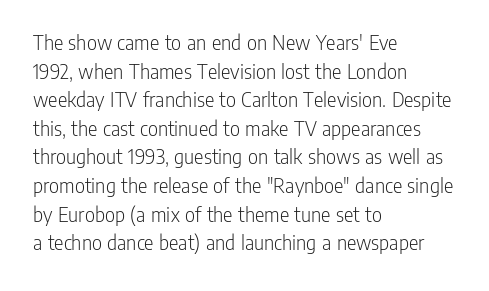
The image shows 22 px text type, upright; set left-aligned, normal line spacing (1.3x), normal letter spacing, not underlined.
